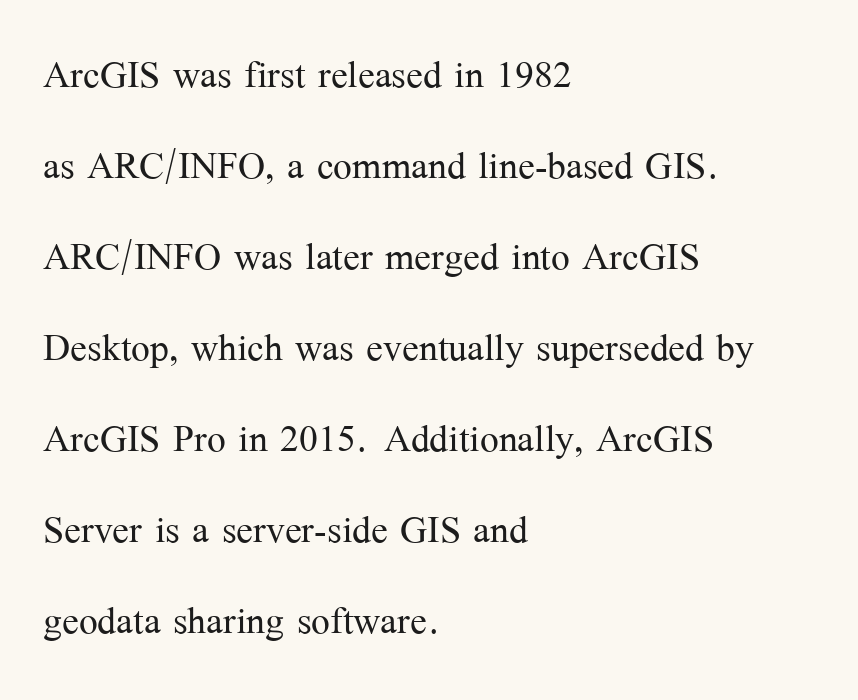
The image shows 50 px light serif type, upright; set left-aligned, line spacing 1.82x, normal letter spacing, not underlined; medium stroke contrast and a medium x-height.
